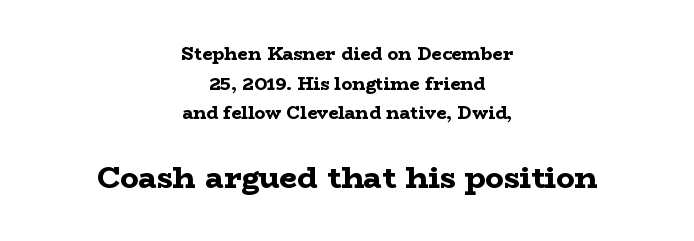
Q: Is the text bold? A: Yes.
Q: Is the text italic (slanted)? A: No, it is upright.
Q: Is the typeface a serif or a sans-serif typeface? A: Serif.
Q: Is the text underlined? A: No.
Q: How is the paragraph aligned? A: Centered.
Q: Is the spacing between letters normal or unusually wide? A: Normal.
Q: Is the spacing between lines tight, normal or loose? A: Normal.
Q: Which block of text is set in a larger size, the first (top) or the second (bottom)? A: The second (bottom) one.
Q: Width (condensed, normal, or wide)? A: Wide.
Q: Stroke contrast? A: Low.
Q: x-height? A: Medium.
Q: Monospaced? A: No.
